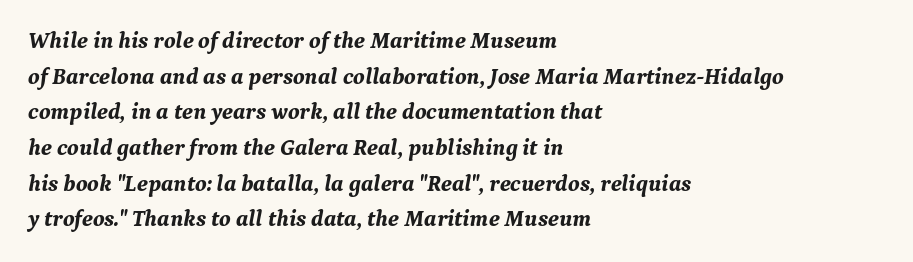
Q: Is the text bold? A: Yes.
Q: Is the text italic (slanted)? A: Yes, it leans right by about 9 degrees.
Q: Is the text underlined? A: No.
Q: How is the paragraph aligned? A: Left-aligned.
Q: Is the spacing between letters normal or unusually wide? A: Normal.
Q: Is the spacing between lines tight, normal or loose? A: Normal.
